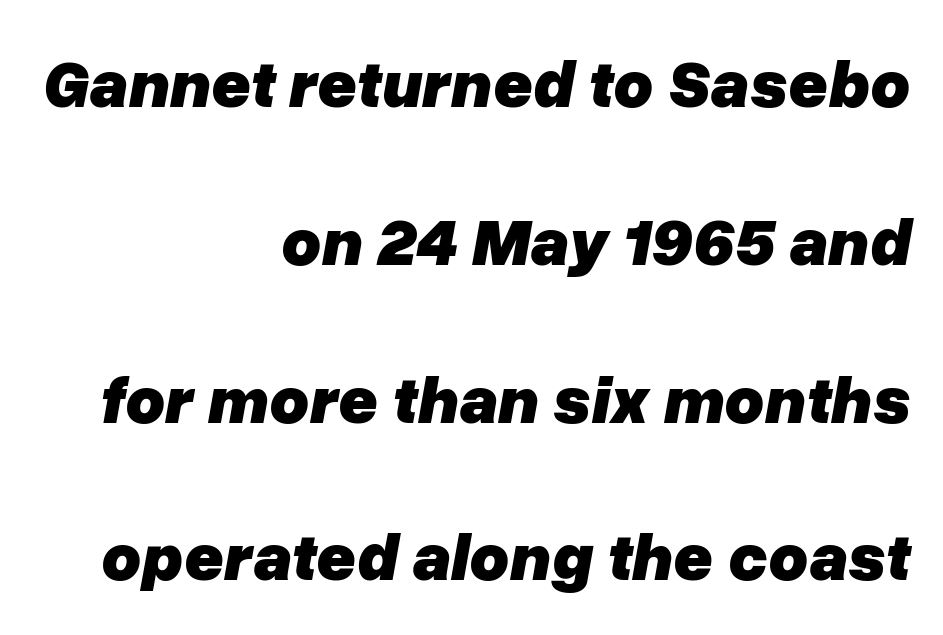
Q: Is the text bold? A: Yes.
Q: Is the text italic (slanted)? A: Yes, it leans right by about 10 degrees.
Q: Is the text underlined? A: No.
Q: How is the paragraph aligned? A: Right-aligned.
Q: Is the spacing between letters normal or unusually wide? A: Normal.
Q: Is the spacing between lines tight, normal or loose? A: Loose.
Q: Width (condensed, normal, or wide)? A: Normal.
Q: Stroke contrast? A: Low.
Q: x-height? A: Medium.
Q: Monospaced? A: No.
